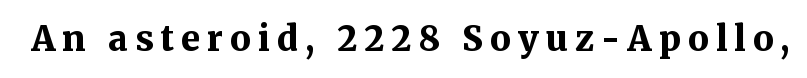
{"serif": "yes", "italic": "no", "bold": "yes", "weight": "bold", "width": "normal", "stroke_contrast": "medium", "x_height": "medium", "monospaced": "no", "underline": "no", "letter_spacing": "wide", "letter_spacing_em": 0.21, "glyph_px": 34}
